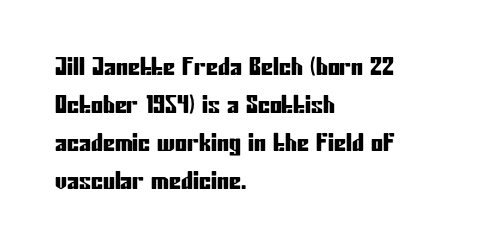
A normal amount of white space separates one row of letters from the next. In terms of letterspacing, this is plain default setting. Quick note: not italic, upright. Only glyphs here, with clear space below each row. Horizontally, the lines are justified to the leading edge only.
